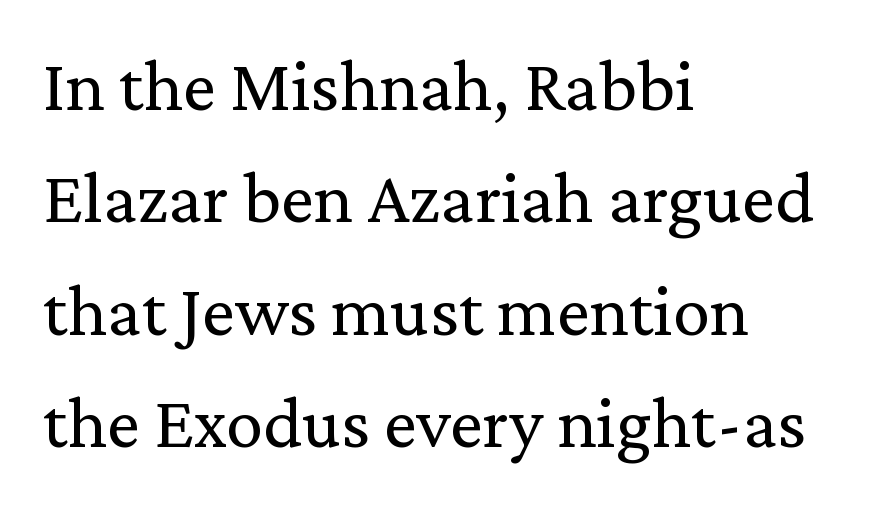
Note the varied advance widths — an 'i' is clearly narrower than an 'm'. Short and long lines alike share a common starting point at left. Characters remain perfectly vertical along every line. Stroke thickness stays within the range of a standard reading face or lighter. A typesetter would call this leading conventional body-copy spacing.
